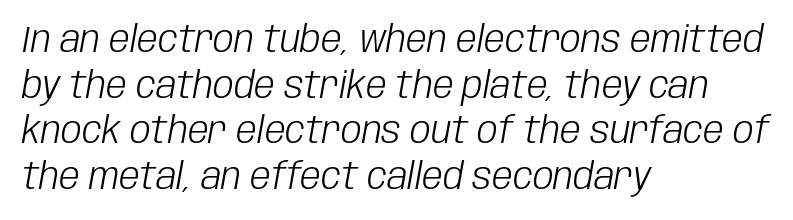
Q: Is the text bold? A: No.
Q: Is the text italic (slanted)? A: Yes, it leans right by about 10 degrees.
Q: Is the text underlined? A: No.
Q: How is the paragraph aligned? A: Left-aligned.
Q: Is the spacing between letters normal or unusually wide? A: Normal.
Q: Width (condensed, normal, or wide)? A: Condensed.
Q: Stroke contrast? A: Low.
Q: x-height? A: Large.
Q: Monospaced? A: No.
